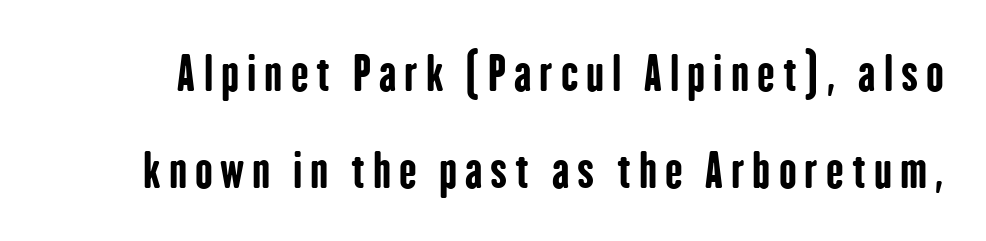
The image shows 47 px bold, condensed sans-serif type, upright; set loose line spacing (2.07x), not underlined; low stroke contrast and a medium x-height.
